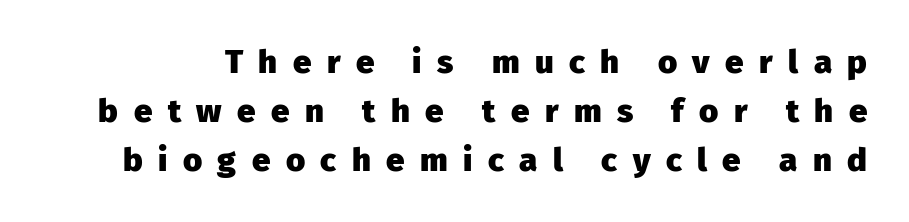
The image shows 33 px heavy sans-serif type, upright; set normal line spacing (1.48x), unusually wide letter spacing (+0.47 em), not underlined; low stroke contrast and a medium x-height.
